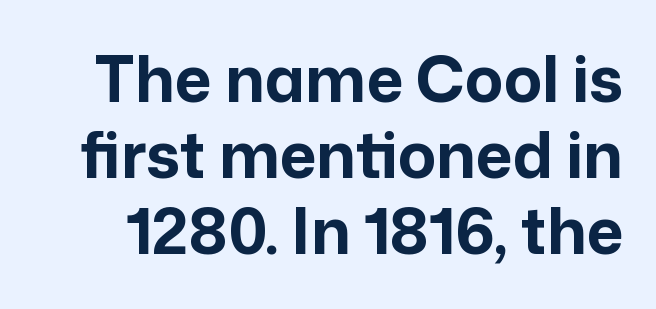
{"serif": "no", "italic": "no", "bold": "yes", "weight": "bold", "width": "normal", "stroke_contrast": "low", "x_height": "medium", "monospaced": "no", "underline": "no", "line_spacing_ratio": 1.21, "letter_spacing": "normal", "letter_spacing_em": 0.0, "glyph_px": 63}
